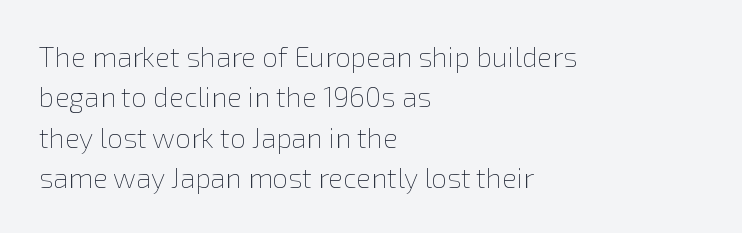
The image shows 28 px thin type, upright; set left-aligned, normal line spacing (1.44x), normal letter spacing, not underlined; a medium x-height.
